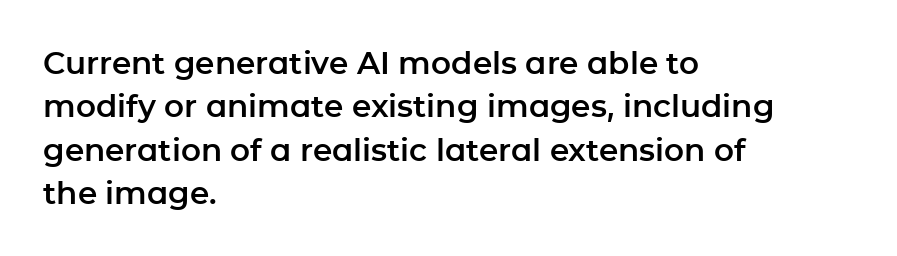
Q: Is the text italic (slanted)? A: No, it is upright.
Q: Is the typeface a serif or a sans-serif typeface? A: Sans-serif.
Q: Is the text underlined? A: No.
Q: How is the paragraph aligned? A: Left-aligned.
Q: Is the spacing between letters normal or unusually wide? A: Normal.
Q: Is the spacing between lines tight, normal or loose? A: Normal.
Q: Width (condensed, normal, or wide)? A: Normal.
Q: Stroke contrast? A: Low.
Q: x-height? A: Medium.
Q: Monospaced? A: No.
